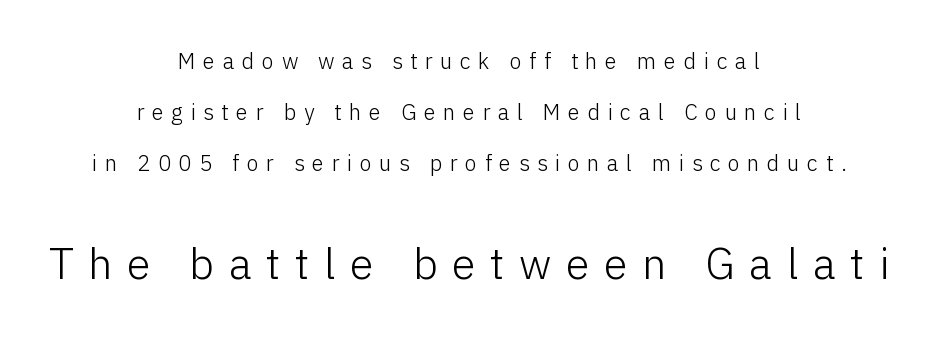
Stroke terminals: plain, sans-serif. The characters are drawn with everyday or finer stroke widths. Display-style spreading of the glyphs; the letterfit is very open. Spacing verdict: proportional, widths tailored to each character.
